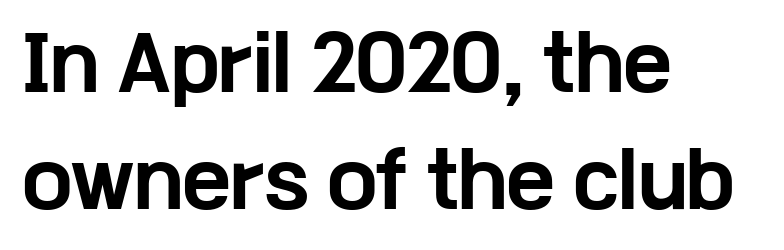
Q: Is the text bold? A: Yes.
Q: Is the text italic (slanted)? A: No, it is upright.
Q: Is the typeface a serif or a sans-serif typeface? A: Sans-serif.
Q: Is the text underlined? A: No.
Q: How is the paragraph aligned? A: Left-aligned.
Q: Is the spacing between letters normal or unusually wide? A: Normal.
Q: Is the spacing between lines tight, normal or loose? A: Normal.
Q: Width (condensed, normal, or wide)? A: Wide.
Q: Stroke contrast? A: Low.
Q: x-height? A: Medium.
Q: Monospaced? A: No.
